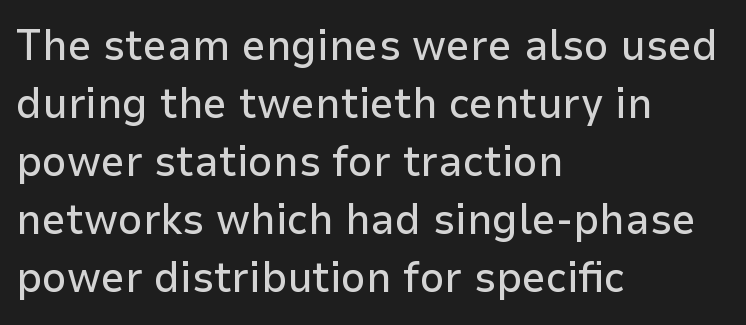
If you drew a line through each stem, it would be perfectly vertical. Spacing verdict: proportional, widths tailored to each character. Descenders hang freely into open space. The lines sit at an ordinary, default distance from one another. Between one letter and the next there's only the usual sliver of space.
